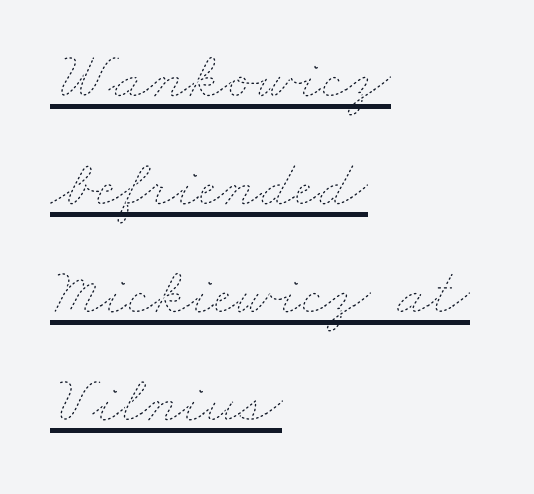
{"bold": "no", "weight": "thin", "width": "wide", "stroke_contrast": "low", "x_height": "small", "monospaced": "no", "underline": "yes", "align": "left", "line_spacing": "normal", "line_spacing_ratio": 1.59, "letter_spacing": "normal", "letter_spacing_em": 0.0, "glyph_px": 68}
